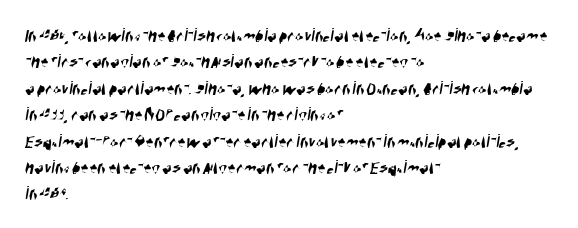
Q: Is the text underlined? A: No.
Q: How is the paragraph aligned? A: Left-aligned.
Q: Is the spacing between letters normal or unusually wide? A: Normal.
Q: Is the spacing between lines tight, normal or loose? A: Normal.
